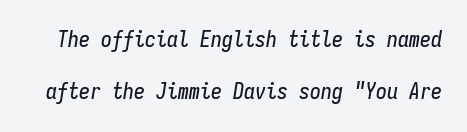
The image shows 22 px text type, italic (leaning right); set loose line spacing (2.37x), normal letter spacing, not underlined.
